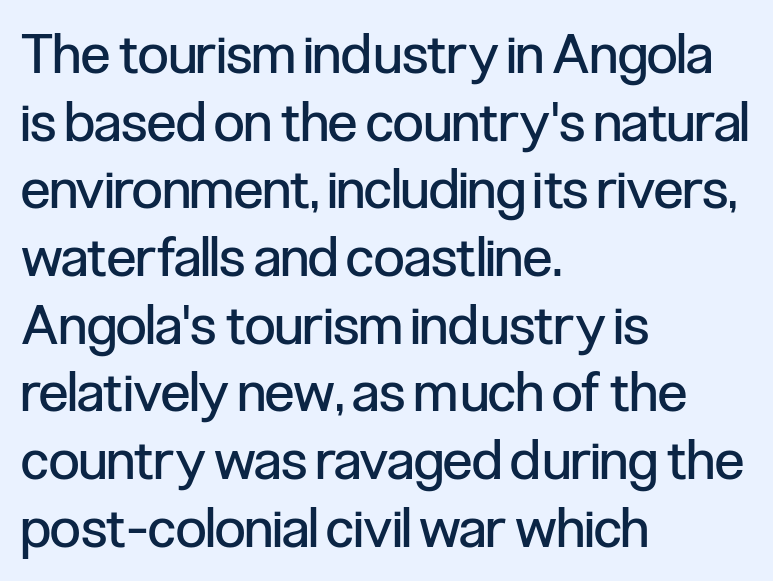
Casual observation: everything's shoved over to the left. The passage shown has conventional tracking throughout. Upright lettering throughout. These lines are composed in type without serifs. The rendering uses natural spacing where letterforms have individual widths.
